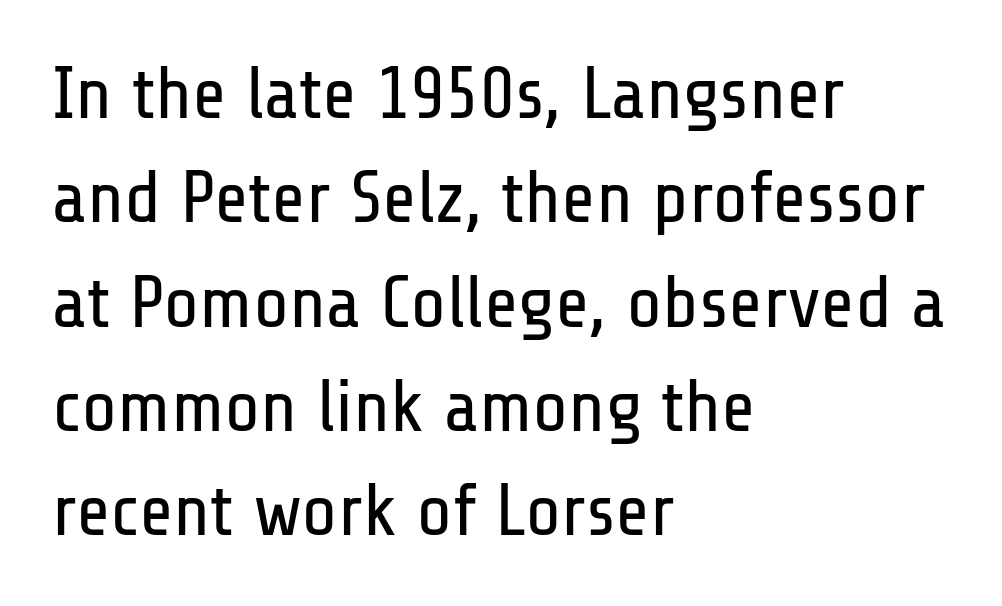
No extra tracking has been applied to these lines. These lines are rendered in a variable-pitch font. Line spacing here is normal. Serifs: no, the terminals of the letterforms are clean. Is the stroke heavy? The answer is a plain regular-or-lighter. The paragraph has a hard left edge and a soft right edge.
